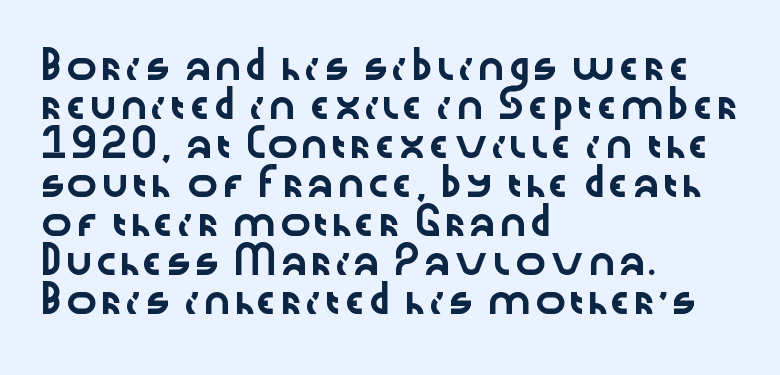
{"italic": "no", "underline": "no", "align": "left", "line_spacing": "normal", "line_spacing_ratio": 1.5, "letter_spacing": "normal", "letter_spacing_em": 0.0, "glyph_px": 26}
